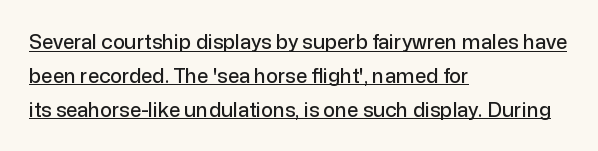
{"italic": "no", "underline": "yes", "align": "left", "line_spacing": "normal", "line_spacing_ratio": 1.69, "letter_spacing": "normal", "letter_spacing_em": 0.0, "glyph_px": 20}
